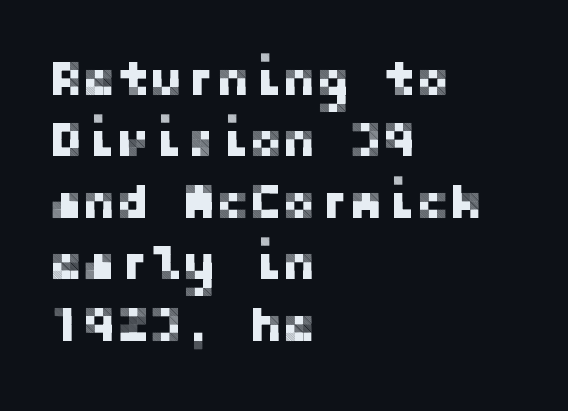
Q: Is the text italic (slanted)? A: No, it is upright.
Q: Is the typeface a serif or a sans-serif typeface? A: Sans-serif.
Q: Is the text underlined? A: No.
Q: How is the paragraph aligned? A: Left-aligned.
Q: Is the spacing between letters normal or unusually wide? A: Normal.
Q: Width (condensed, normal, or wide)? A: Normal.
Q: Stroke contrast? A: Low.
Q: x-height? A: Medium.
